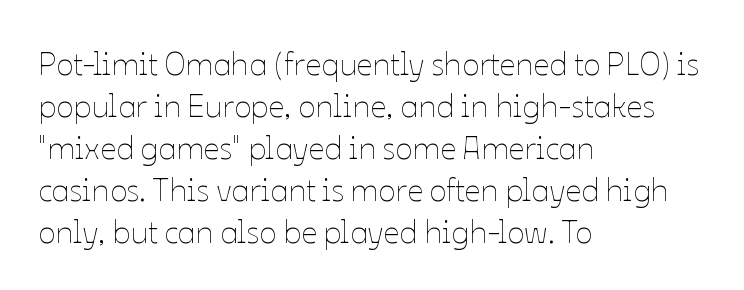
{"italic": "no", "bold": "no", "weight": "thin", "width": "normal", "stroke_contrast": "low", "x_height": "medium", "monospaced": "no", "underline": "no", "align": "left", "line_spacing": "normal", "line_spacing_ratio": 1.31, "letter_spacing": "normal", "letter_spacing_em": 0.0, "glyph_px": 32}
